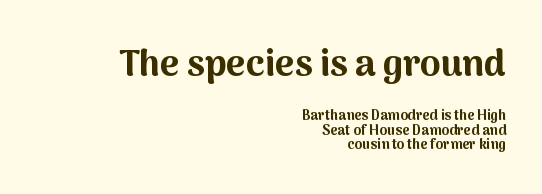
{"serif": "no", "italic": "no", "bold": "yes", "weight": "bold", "width": "normal", "stroke_contrast": "medium", "x_height": "medium", "monospaced": "no", "underline": "no", "align": "right", "line_spacing": "tight", "line_spacing_ratio": 1.04, "letter_spacing": "normal", "letter_spacing_em": 0.0, "larger_block": "first", "size_ratio": 2.64, "glyph_px": 37}
